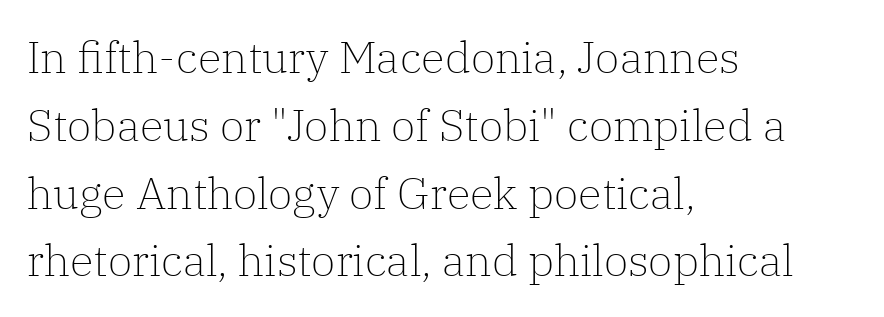
Q: Is the text bold? A: No.
Q: Is the text italic (slanted)? A: No, it is upright.
Q: Is the typeface a serif or a sans-serif typeface? A: Serif.
Q: Is the text underlined? A: No.
Q: How is the paragraph aligned? A: Left-aligned.
Q: Is the spacing between letters normal or unusually wide? A: Normal.
Q: Is the spacing between lines tight, normal or loose? A: Normal.
Q: Width (condensed, normal, or wide)? A: Normal.
Q: Stroke contrast? A: Low.
Q: x-height? A: Medium.
Q: Monospaced? A: No.
